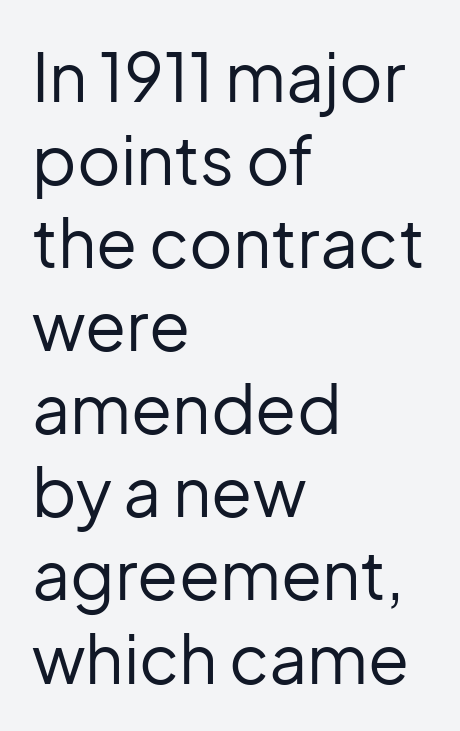
The image shows 67 px regular-weight sans-serif type, upright; set left-aligned, line spacing 1.24x, normal letter spacing, not underlined; low stroke contrast and a medium x-height.
